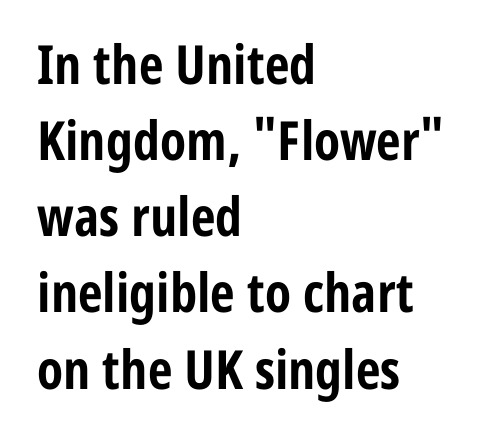
The image shows 54 px bold, condensed sans-serif type, upright; set left-aligned, normal line spacing (1.41x), normal letter spacing, not underlined; low stroke contrast and a medium x-height.
